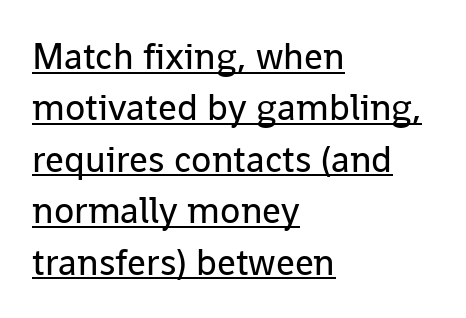
The image shows 37 px regular-weight sans-serif type, upright; set left-aligned, normal line spacing (1.39x), normal letter spacing, underlined; low stroke contrast and a medium x-height.
